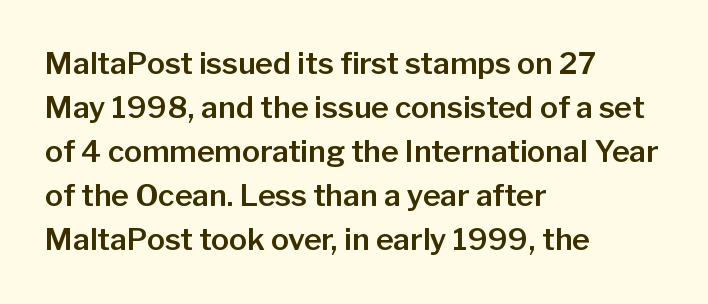
The image shows 30 px sans-serif type, upright; set left-aligned, normal line spacing (1.47x), normal letter spacing, not underlined; low stroke contrast and a medium x-height.
